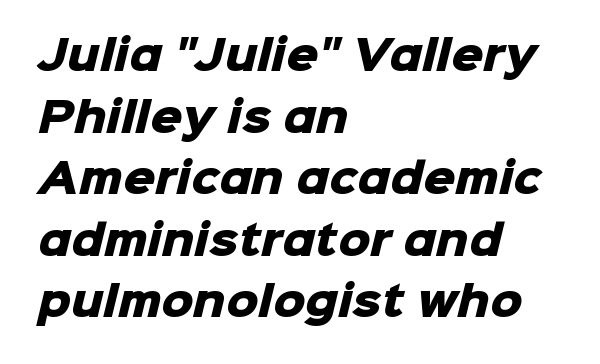
{"serif": "no", "bold": "yes", "weight": "heavy", "width": "normal", "stroke_contrast": "low", "x_height": "medium", "monospaced": "no", "underline": "no", "align": "left", "line_spacing": "normal", "line_spacing_ratio": 1.54, "letter_spacing": "normal", "letter_spacing_em": 0.0, "glyph_px": 40}
